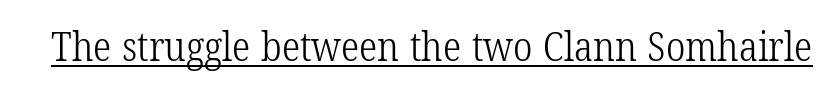
Each letter keeps its own natural width here, so spacing adapts to shape. Letter spacing: default. Vertical stems look standard width or narrower in stroke. Each line of the rendering has a horizontal stroke beneath the glyphs. Note: serifs present on the glyphs.
